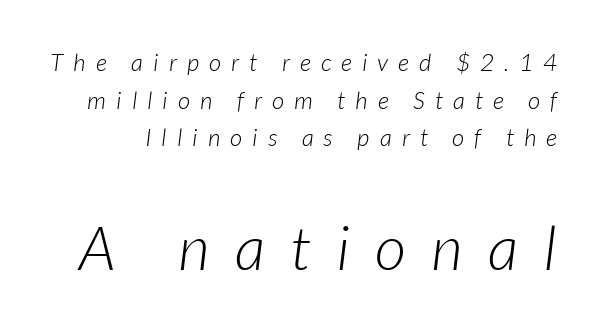
Q: Is the text bold? A: No.
Q: Is the text italic (slanted)? A: Yes, it leans right by about 7 degrees.
Q: Is the text underlined? A: No.
Q: Is the spacing between letters normal or unusually wide? A: Unusually wide.
Q: Is the spacing between lines tight, normal or loose? A: Normal.
Q: Which block of text is set in a larger size, the first (top) or the second (bottom)? A: The second (bottom) one.
Q: Width (condensed, normal, or wide)? A: Normal.
Q: Stroke contrast? A: Low.
Q: x-height? A: Medium.
Q: Monospaced? A: No.
